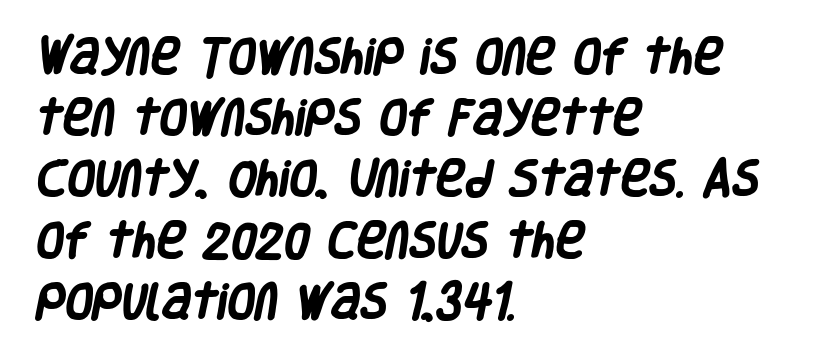
Serif or sans? Sans — the stroke terminals are bare. Is this a fixed-width face? No — the glyphs have proportional, varying widths. Type without underlining. The sample has been set heavy, in full bold. Reading down the column, the eye jumps a familiar distance to each next line. Tracking here is standard; glyphs follow each other at the usual distance.
